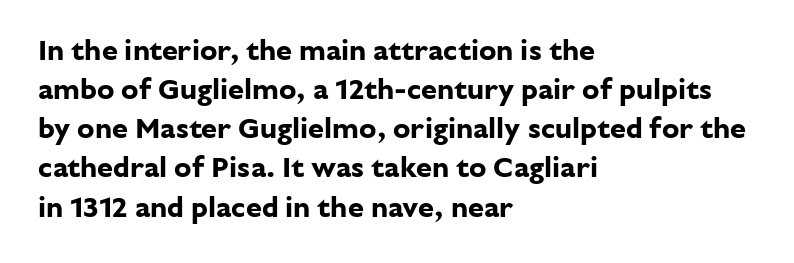
{"serif": "no", "italic": "no", "bold": "yes", "weight": "bold", "width": "normal", "stroke_contrast": "low", "x_height": "medium", "monospaced": "no", "underline": "no", "align": "left", "line_spacing": "normal", "line_spacing_ratio": 1.35, "letter_spacing": "normal", "letter_spacing_em": 0.0, "glyph_px": 29}
